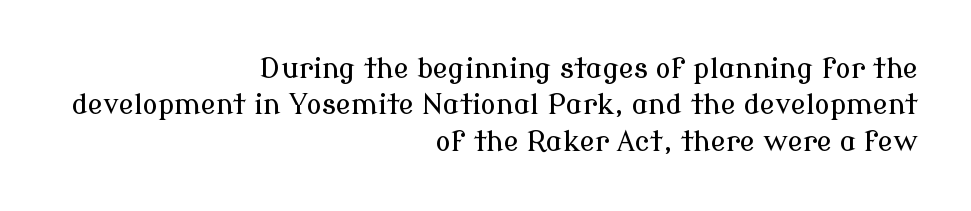
Each word holds together tightly as a unit, with standard inter-letter gaps. The vertical gap from one line to the next is medium. The zone under the glyphs is completely vacant. The setting favours the right margin, as signatures and pull-quotes sometimes do. Each letter keeps its own natural width here, so spacing adapts to shape.
